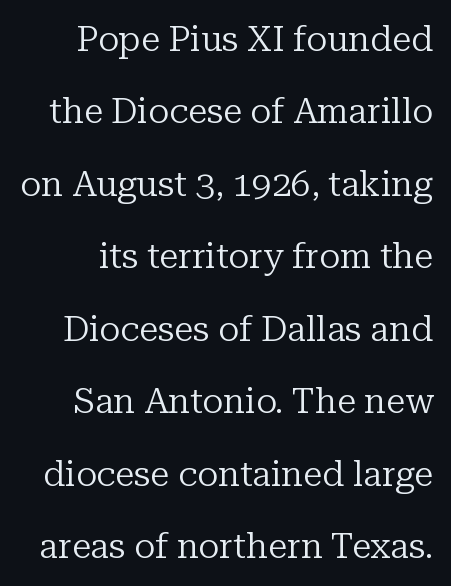
The rendering uses a large line-height, opening up the rows. Bare-footed words on every line. The face used here is proportionally spaced, like ordinary book or web type. To sum up the face: it has serifs. The weight would be labelled regular, book, light, or lighter still.
